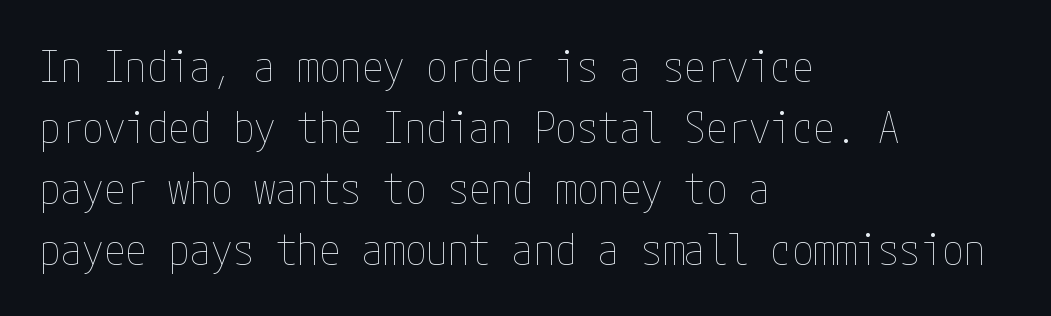
Teacher's note: observe the even left margin — that is flush-left alignment. Counters stay open thanks to moderate or lighter strokes. Vertically, the passage feels balanced, rows spaced as you'd expect. The specimen reads as upright at a glance.
